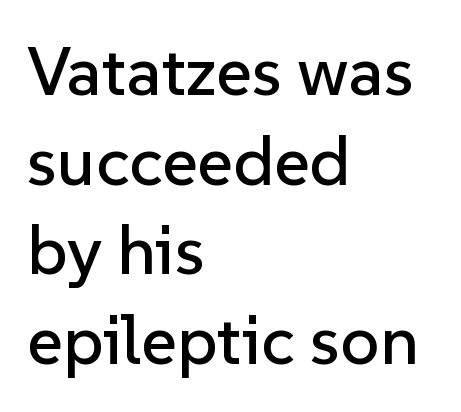
Q: Is the text italic (slanted)? A: No, it is upright.
Q: Is the typeface a serif or a sans-serif typeface? A: Sans-serif.
Q: Is the text underlined? A: No.
Q: How is the paragraph aligned? A: Left-aligned.
Q: Is the spacing between letters normal or unusually wide? A: Normal.
Q: Is the spacing between lines tight, normal or loose? A: Normal.
Q: Width (condensed, normal, or wide)? A: Normal.
Q: Stroke contrast? A: Low.
Q: x-height? A: Medium.
Q: Monospaced? A: No.
